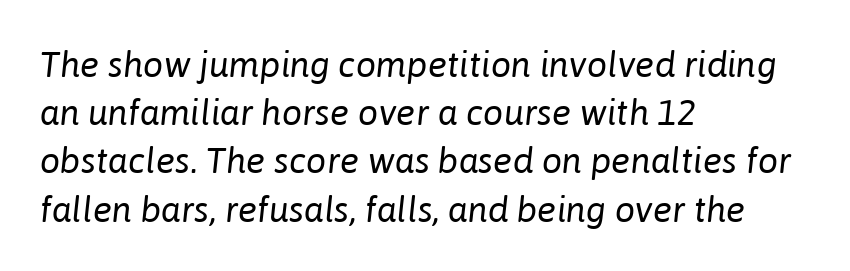
Nothing heavy about these letters — not bold at all. The letters are slanted; this is an italic face. Words float on clear page, feet unadorned. Character widths vary here, with narrow letters taking less room than wide ones.
